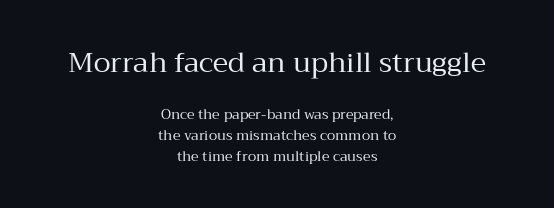
The block sitting higher on the canvas is the one with enlarged characters. Compared with a flush-left layout, this one balances lines on the center instead. The space between consecutive lines is moderate. Old-style or modern, the face here clearly has serifs. Every stem runs plumb, perpendicular to the baseline. The face looks like a standard text weight, possibly lighter.
